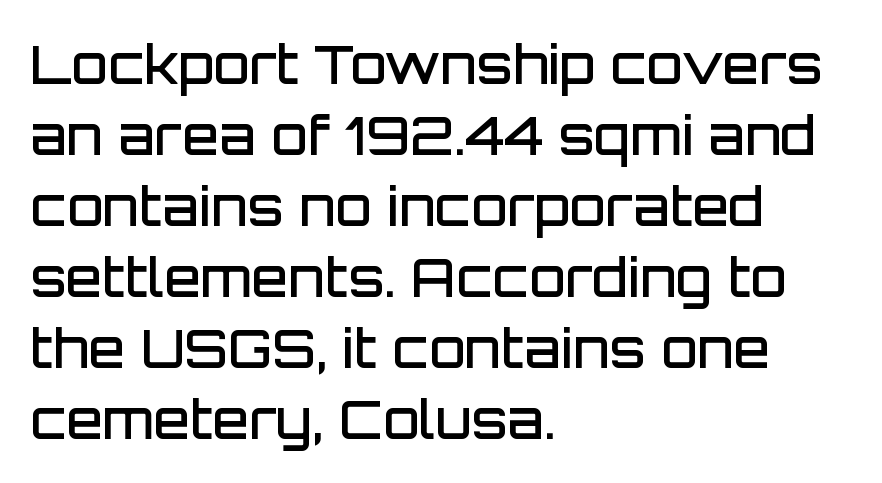
The image shows 53 px semibold sans-serif type, upright; set left-aligned, normal line spacing (1.34x), normal letter spacing, not underlined; low stroke contrast and a large x-height.
